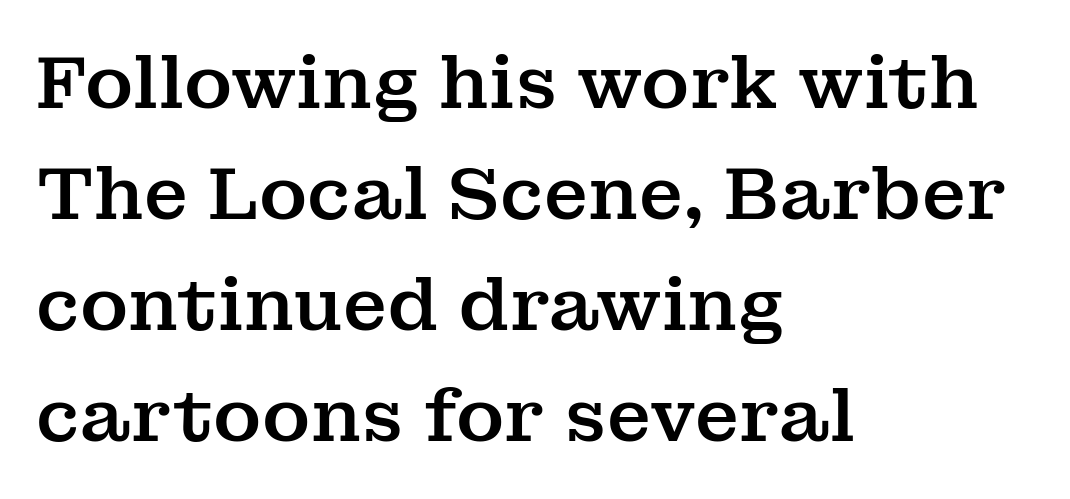
{"serif": "yes", "italic": "no", "width": "normal", "stroke_contrast": "medium", "x_height": "medium", "monospaced": "no", "underline": "no", "align": "left", "line_spacing": "normal", "line_spacing_ratio": 1.52, "letter_spacing": "normal", "letter_spacing_em": 0.0, "glyph_px": 73}
